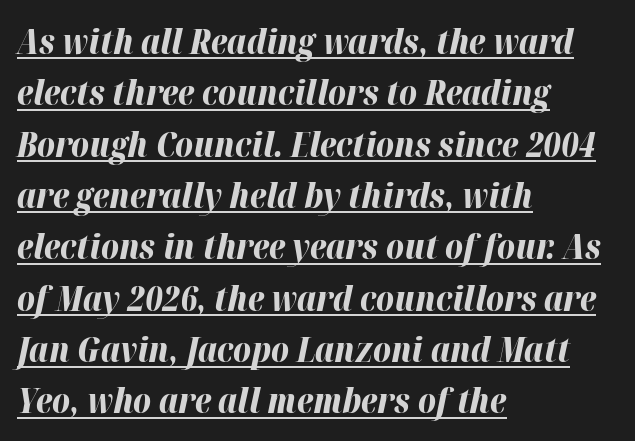
Q: Is the text bold? A: Yes.
Q: Is the text italic (slanted)? A: Yes, it leans right by about 12 degrees.
Q: Is the text underlined? A: Yes.
Q: How is the paragraph aligned? A: Left-aligned.
Q: Is the spacing between letters normal or unusually wide? A: Normal.
Q: Is the spacing between lines tight, normal or loose? A: Normal.
Q: Width (condensed, normal, or wide)? A: Normal.
Q: Stroke contrast? A: High.
Q: x-height? A: Medium.
Q: Monospaced? A: No.
